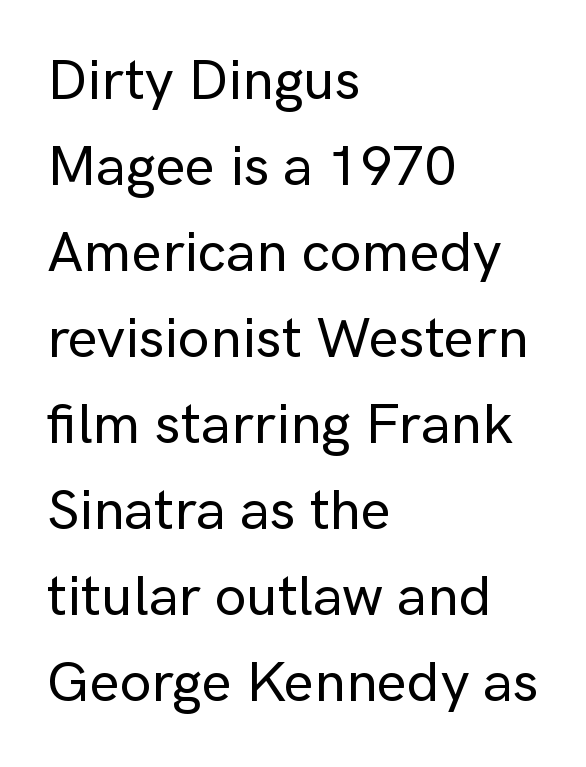
Q: Is the text italic (slanted)? A: No, it is upright.
Q: Is the typeface a serif or a sans-serif typeface? A: Sans-serif.
Q: Is the text underlined? A: No.
Q: How is the paragraph aligned? A: Left-aligned.
Q: Is the spacing between letters normal or unusually wide? A: Normal.
Q: Is the spacing between lines tight, normal or loose? A: Normal.
Q: Width (condensed, normal, or wide)? A: Normal.
Q: Stroke contrast? A: Low.
Q: x-height? A: Medium.
Q: Monospaced? A: No.
